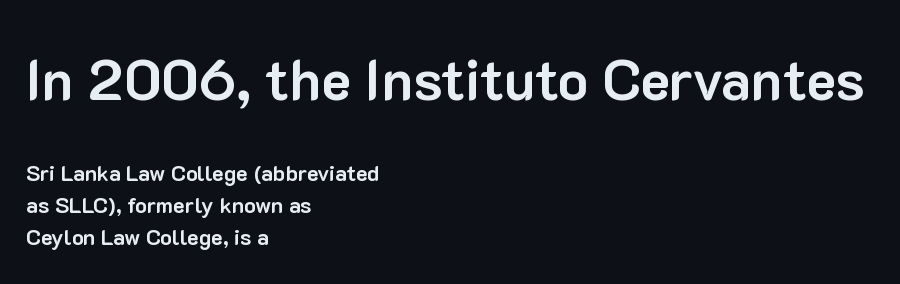
{"serif": "no", "italic": "no", "bold": "yes", "weight": "bold", "width": "normal", "stroke_contrast": "low", "x_height": "medium", "monospaced": "no", "underline": "no", "align": "left", "line_spacing": "normal", "line_spacing_ratio": 1.44, "letter_spacing": "normal", "letter_spacing_em": 0.0, "larger_block": "first", "size_ratio": 2.55, "glyph_px": 56}
